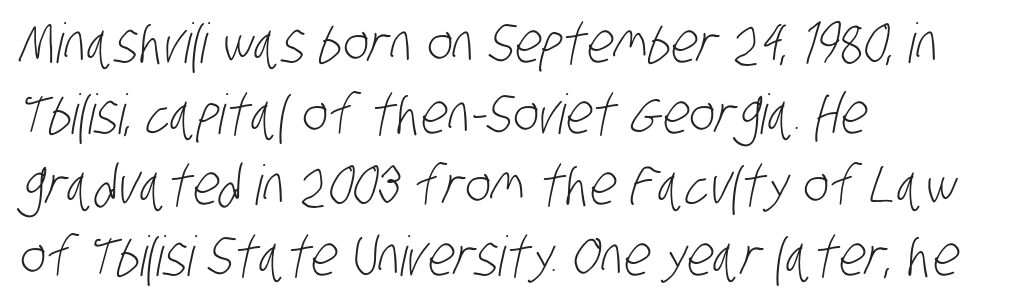
Letters have the restrained weight of plain body copy at most. This sample uses a sans-serif face. Varying glyph widths throughout — classic text-font behaviour. This rendering features lettering with no underline. The type is set solid horizontally, with unmodified tracking.
